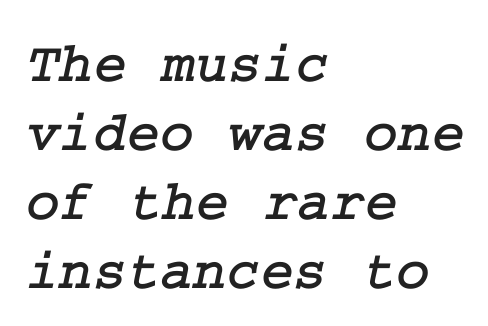
Q: Is the typeface a serif or a sans-serif typeface? A: Serif.
Q: Is the text underlined? A: No.
Q: How is the paragraph aligned? A: Left-aligned.
Q: Is the spacing between letters normal or unusually wide? A: Normal.
Q: Width (condensed, normal, or wide)? A: Normal.
Q: Stroke contrast? A: Low.
Q: x-height? A: Medium.
